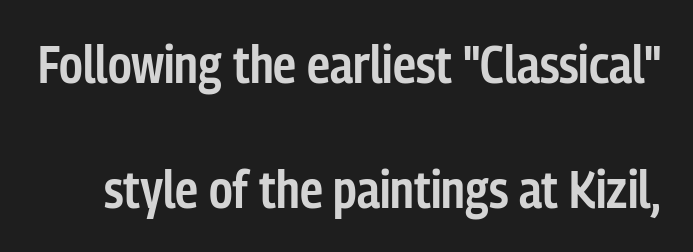
The characters look somewhat weighty, a semibold short of true bold. The words here are not underlined. Note the varied advance widths — an 'i' is clearly narrower than an 'm'. Designer's note — italics off, roman on.
